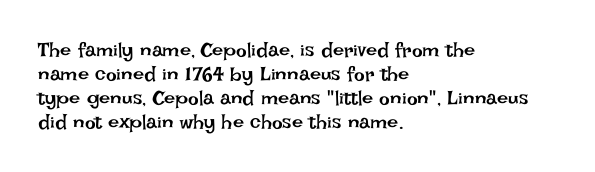
The image shows 20 px text type, upright; set left-aligned, line spacing 1.2x, normal letter spacing, not underlined.
